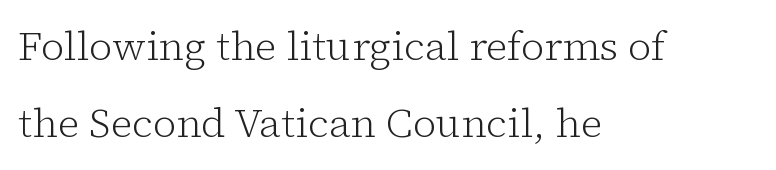
The rendering uses natural spacing where letterforms have individual widths. Posture: upright roman. Notice how the passage keeps a crisp vertical edge on the left only. Students, observe: this is what heavily led, spacious text looks like. The face used here is rendered with its standard letterfit.
